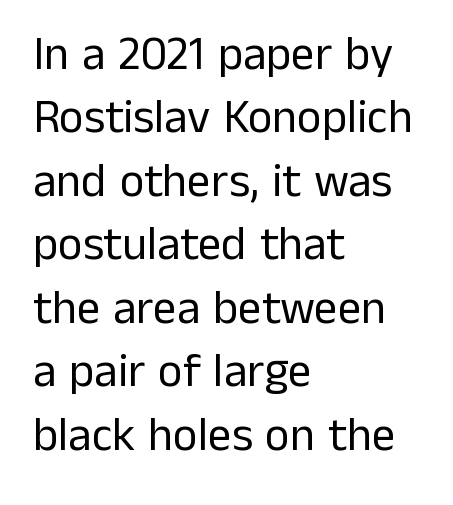
{"serif": "no", "italic": "no", "bold": "no", "weight": "regular", "width": "normal", "stroke_contrast": "low", "x_height": "medium", "monospaced": "no", "underline": "no", "align": "left", "line_spacing": "normal", "line_spacing_ratio": 1.35, "letter_spacing": "normal", "letter_spacing_em": 0.0, "glyph_px": 47}
